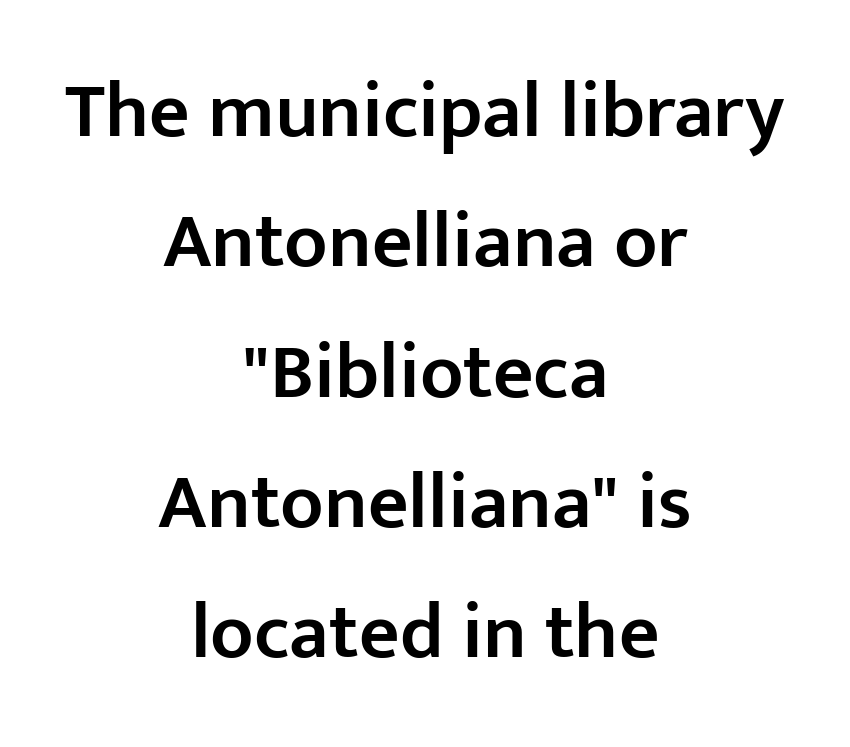
{"serif": "no", "italic": "no", "bold": "semi", "weight": "semibold", "width": "normal", "stroke_contrast": "low", "x_height": "medium", "monospaced": "no", "underline": "no", "align": "center", "line_spacing": "normal", "line_spacing_ratio": 1.65, "letter_spacing": "normal", "letter_spacing_em": 0.0, "glyph_px": 79}
